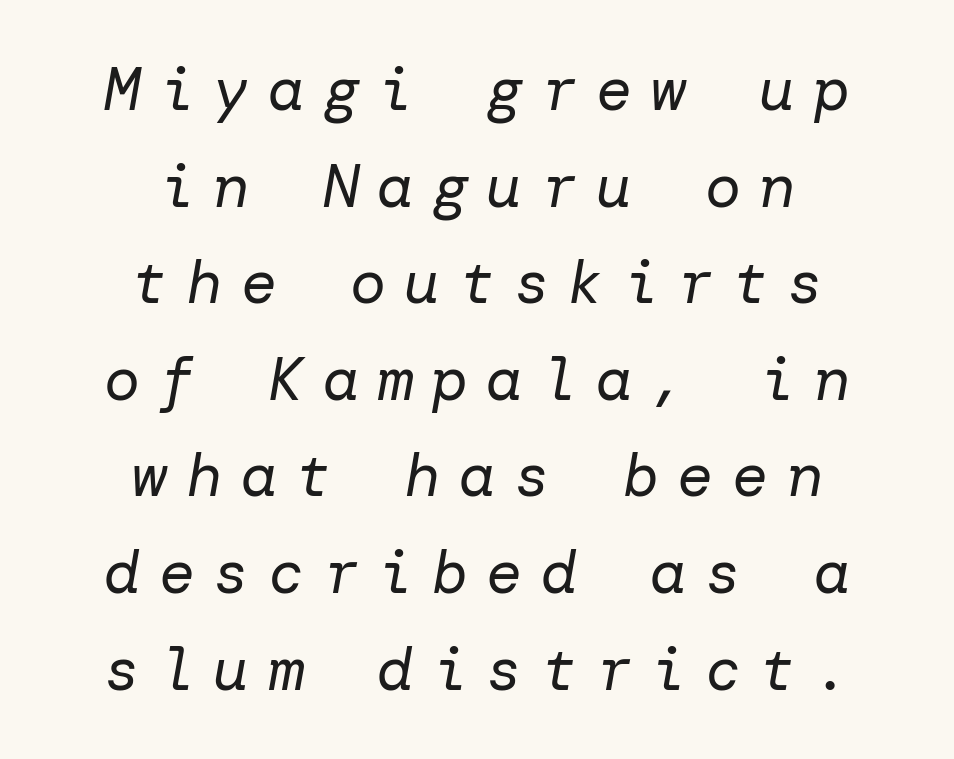
{"italic": "yes", "lean": "right", "slant_degrees": 10, "bold": "no", "weight": "regular", "width": "normal", "stroke_contrast": "low", "x_height": "medium", "underline": "no", "align": "center", "line_spacing": "normal", "line_spacing_ratio": 1.61, "letter_spacing": "wide", "letter_spacing_em": 0.31, "glyph_px": 60}
